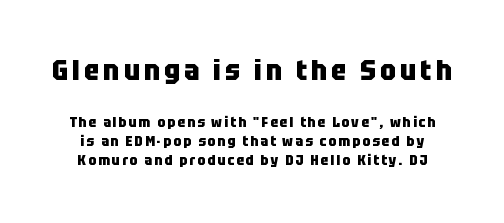
Successive baselines arrive at the customary interval. Descender tails drop into unmarked territory. Think of a printed novel: that variable character pitch is what you see here. Does the weight exceed regular? Yes, all the way to bold. The letters carry no serifs — their stems end cleanly without finishing strokes. The earlier block is typeset at a bigger size than the later block.
